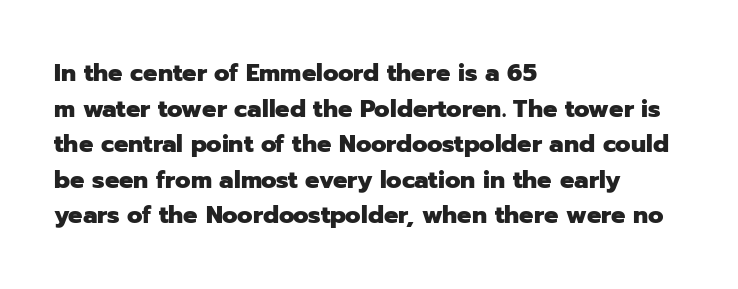
Its strokes are broad and dark, the hallmark of bold type. Short and long lines alike share a common starting point at left. Reading down the column, the eye jumps a familiar distance to each next line. Bare-footed words on every line.
